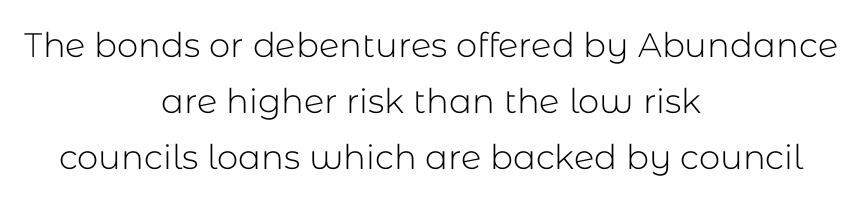
The image shows 34 px light sans-serif type, upright; set centered, normal line spacing (1.64x), normal letter spacing, not underlined; low stroke contrast and a medium x-height.
